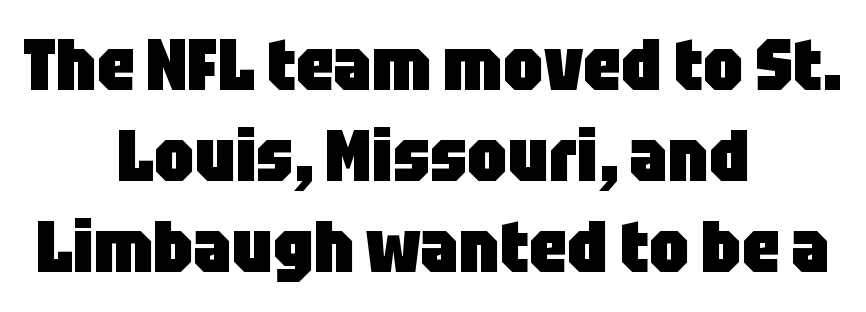
You can tell it's not italic because the verticals are truly vertical. The baseline area is clear. This is heavy type, rendered in bold. The characters display no serif detailing; their extremities are plain.
